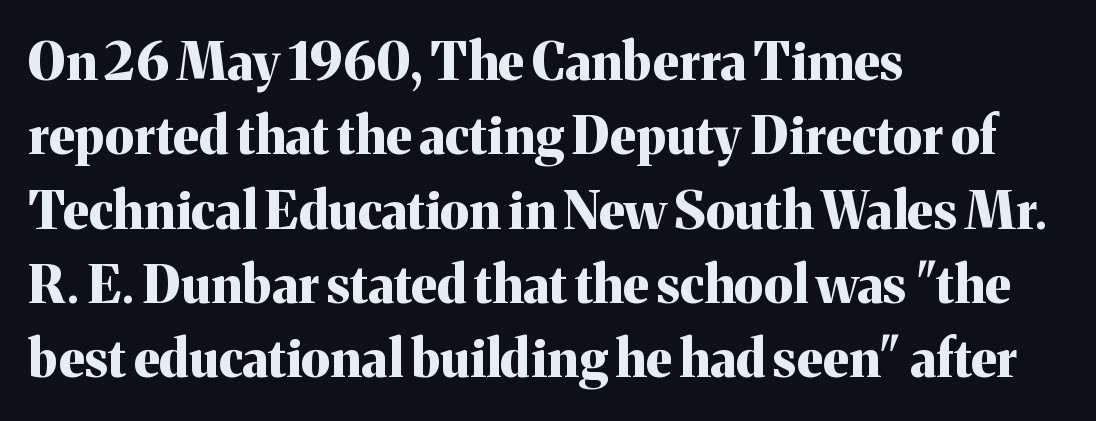
{"serif": "yes", "italic": "no", "bold": "yes", "weight": "bold", "width": "normal", "stroke_contrast": "medium", "x_height": "medium", "monospaced": "no", "underline": "no", "align": "left", "line_spacing": "normal", "line_spacing_ratio": 1.43, "letter_spacing": "normal", "letter_spacing_em": 0.0, "glyph_px": 52}
